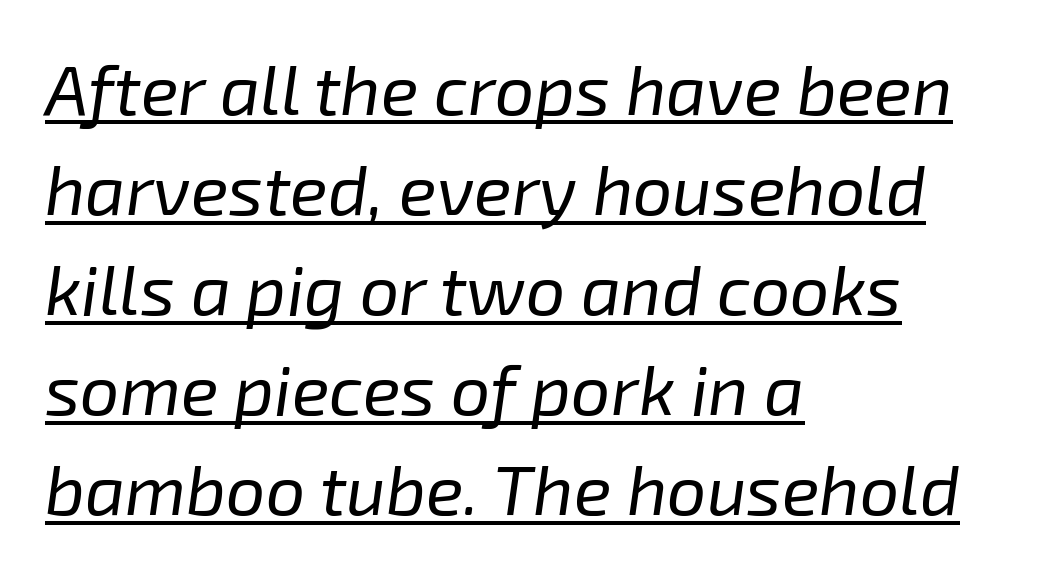
Q: Is the text bold? A: No.
Q: Is the text italic (slanted)? A: Yes, it leans right by about 8 degrees.
Q: Is the text underlined? A: Yes.
Q: How is the paragraph aligned? A: Left-aligned.
Q: Is the spacing between letters normal or unusually wide? A: Normal.
Q: Is the spacing between lines tight, normal or loose? A: Normal.
Q: Width (condensed, normal, or wide)? A: Normal.
Q: Stroke contrast? A: Low.
Q: x-height? A: Medium.
Q: Monospaced? A: No.
